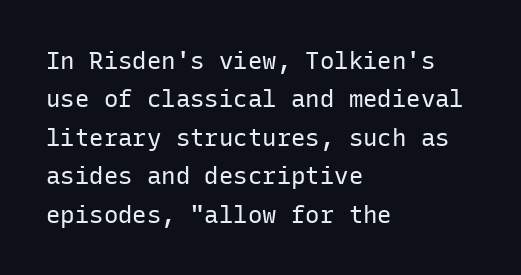
Q: Is the text bold? A: No.
Q: Is the text italic (slanted)? A: No, it is upright.
Q: Is the text underlined? A: No.
Q: How is the paragraph aligned? A: Left-aligned.
Q: Is the spacing between letters normal or unusually wide? A: Normal.
Q: Is the spacing between lines tight, normal or loose? A: Normal.
